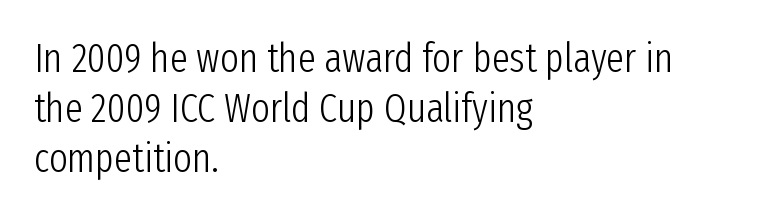
The image shows 40 px light, condensed sans-serif type, upright; set left-aligned, normal line spacing (1.25x), normal letter spacing, not underlined; low stroke contrast and a medium x-height.
